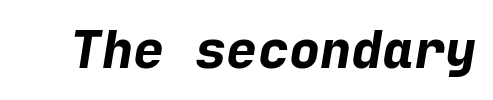
{"italic": "yes", "lean": "right", "slant_degrees": 9, "bold": "yes", "weight": "bold", "width": "normal", "stroke_contrast": "low", "x_height": "medium", "monospaced": "yes", "underline": "no", "letter_spacing": "normal", "letter_spacing_em": 0.0, "glyph_px": 52}
